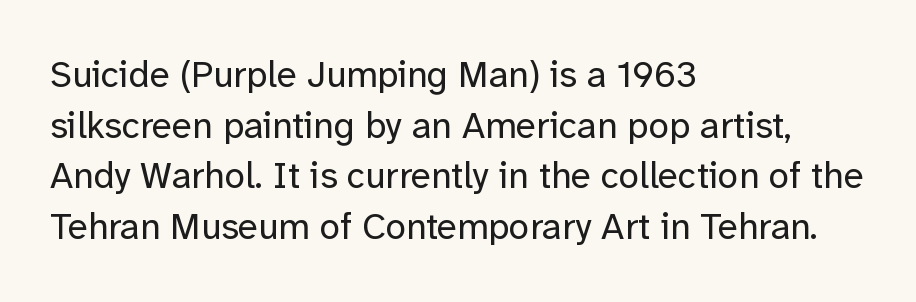
Q: Is the text bold? A: No.
Q: Is the text italic (slanted)? A: No, it is upright.
Q: Is the typeface a serif or a sans-serif typeface? A: Sans-serif.
Q: Is the text underlined? A: No.
Q: How is the paragraph aligned? A: Left-aligned.
Q: Is the spacing between letters normal or unusually wide? A: Normal.
Q: Is the spacing between lines tight, normal or loose? A: Normal.
Q: Width (condensed, normal, or wide)? A: Normal.
Q: Stroke contrast? A: Low.
Q: x-height? A: Medium.
Q: Monospaced? A: No.
